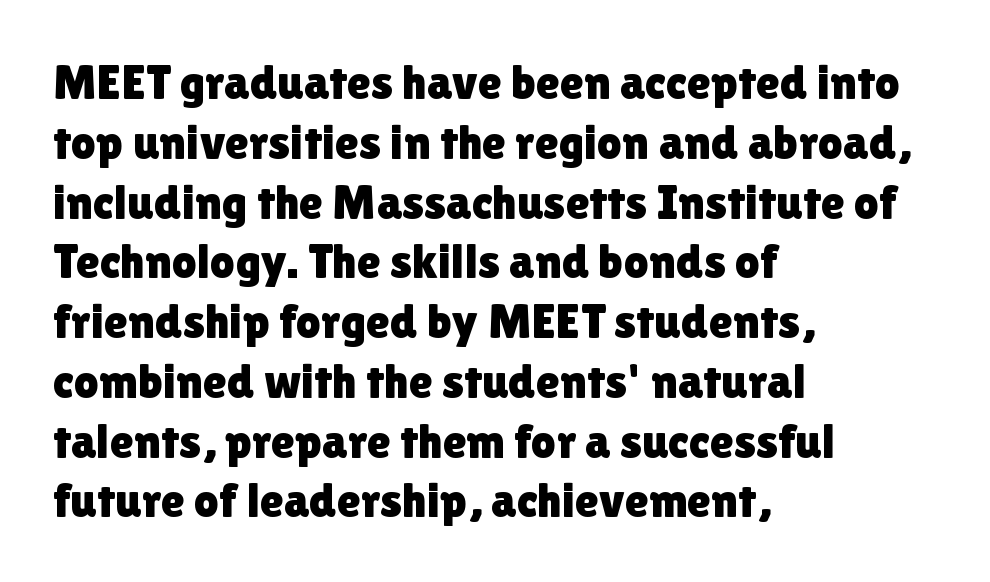
Q: Is the text italic (slanted)? A: No, it is upright.
Q: Is the typeface a serif or a sans-serif typeface? A: Sans-serif.
Q: Is the text underlined? A: No.
Q: How is the paragraph aligned? A: Left-aligned.
Q: Is the spacing between letters normal or unusually wide? A: Normal.
Q: Width (condensed, normal, or wide)? A: Normal.
Q: x-height? A: Medium.
Q: Monospaced? A: No.
